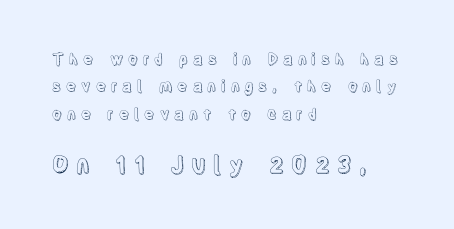
Q: Is the text italic (slanted)? A: No, it is upright.
Q: Is the text underlined? A: No.
Q: How is the paragraph aligned? A: Left-aligned.
Q: Is the spacing between letters normal or unusually wide? A: Unusually wide.
Q: Which block of text is set in a larger size, the first (top) or the second (bottom)? A: The second (bottom) one.
